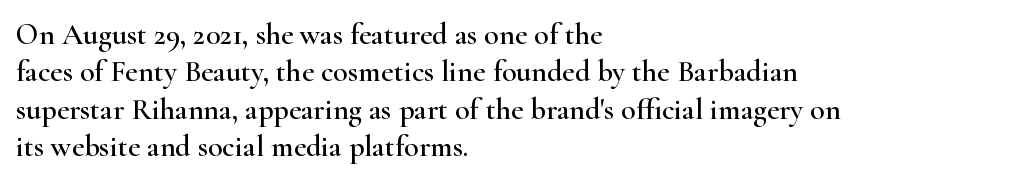
The image shows 30 px wide serif type, upright; set left-aligned, normal line spacing (1.25x), normal letter spacing, not underlined; high stroke contrast and a small x-height.
